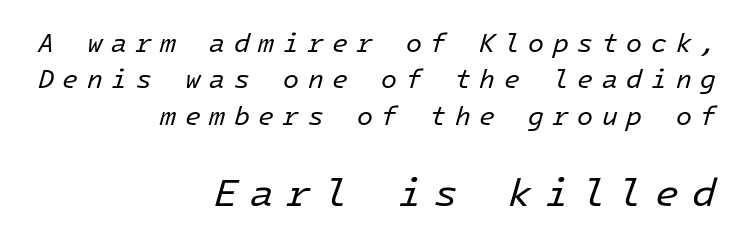
{"italic": "yes", "lean": "right", "slant_degrees": 16, "bold": "no", "weight": "regular", "width": "normal", "stroke_contrast": "low", "x_height": "medium", "underline": "no", "align": "right", "line_spacing": "normal", "line_spacing_ratio": 1.4, "letter_spacing": "wide", "letter_spacing_em": 0.33, "larger_block": "second", "size_ratio": 1.5, "glyph_px": 39}
